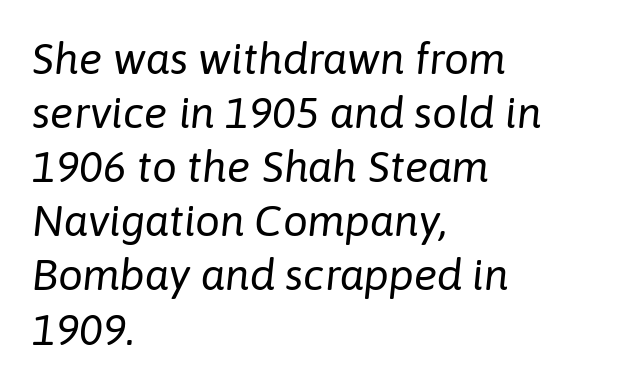
Is the letter spacing exaggerated? No — it looks like the ordinary default. It's the slanting kind of type. Unmarked baselines from the first word to the last. These lines are rendered in a variable-pitch font. Caption: multi-line text, flush left, ragged right.
